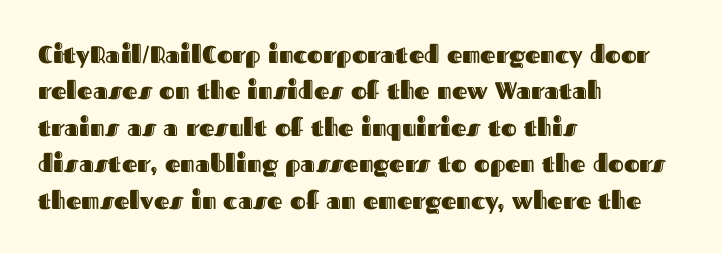
{"italic": "no", "underline": "no", "align": "left", "line_spacing": "normal", "line_spacing_ratio": 1.52, "letter_spacing": "normal", "letter_spacing_em": 0.0, "glyph_px": 24}
